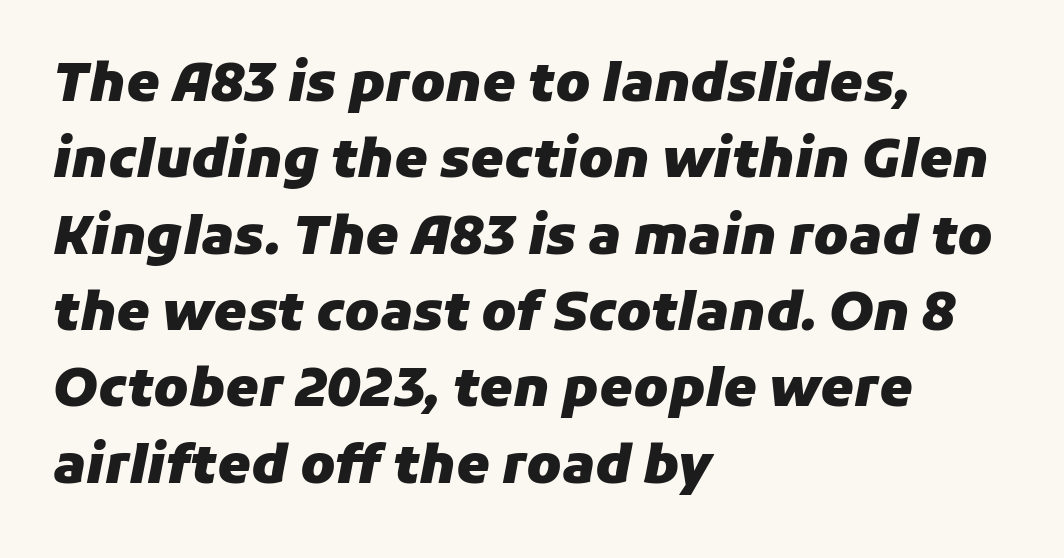
Q: Is the text bold? A: Yes.
Q: Is the text italic (slanted)? A: Yes, it leans right by about 11 degrees.
Q: Is the text underlined? A: No.
Q: How is the paragraph aligned? A: Left-aligned.
Q: Is the spacing between letters normal or unusually wide? A: Normal.
Q: Is the spacing between lines tight, normal or loose? A: Normal.
Q: Width (condensed, normal, or wide)? A: Normal.
Q: Stroke contrast? A: Low.
Q: x-height? A: Medium.
Q: Monospaced? A: No.
